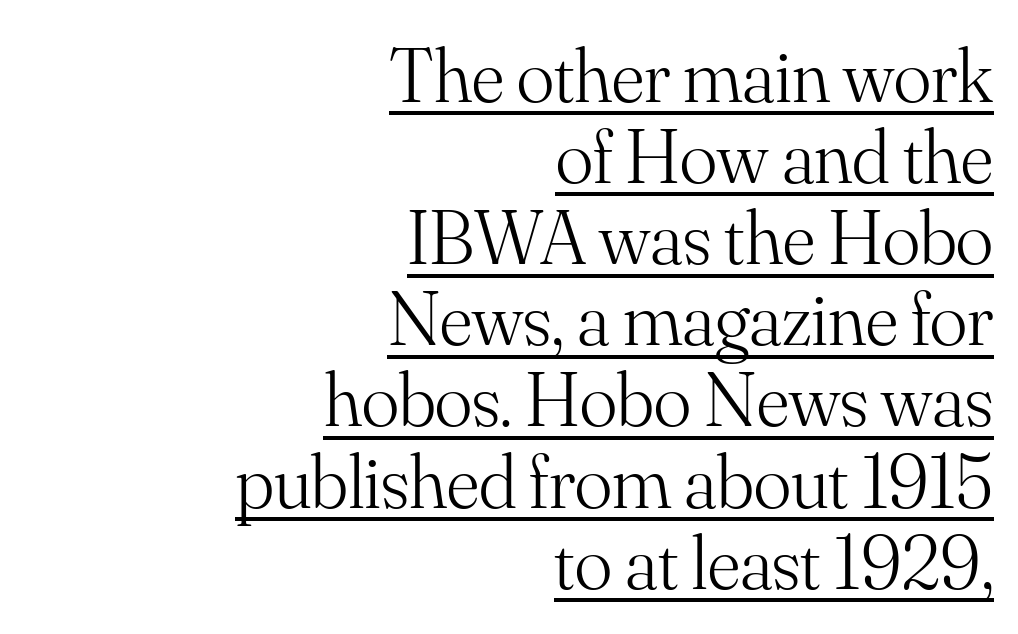
{"serif": "yes", "italic": "no", "bold": "no", "weight": "light", "width": "normal", "stroke_contrast": "medium", "x_height": "small", "monospaced": "no", "underline": "yes", "align": "right", "line_spacing": "tight", "line_spacing_ratio": 1.04, "letter_spacing": "normal", "letter_spacing_em": 0.0, "glyph_px": 78}
